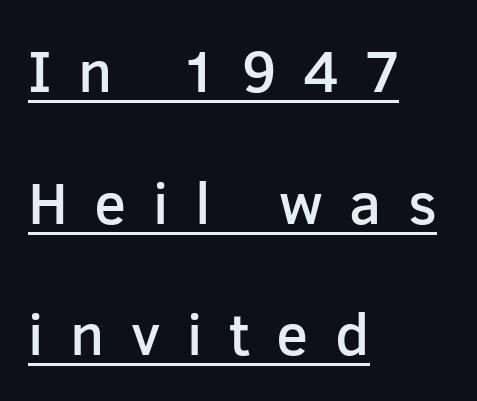
The image shows 59 px semibold sans-serif type, upright; set left-aligned, loose line spacing (2.23x), unusually wide letter spacing (+0.45 em), underlined; low stroke contrast and a medium x-height.
